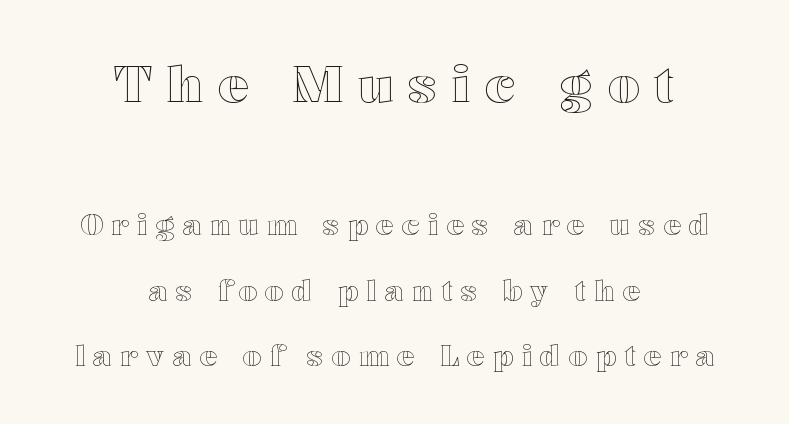
How are the letters spaced? Widely, with obvious added tracking. Quick note: interline space is abundant. Two sizes are in play, and the larger belongs to the first block. Descender tails drop into unmarked territory. The axis of the letterforms is exactly vertical.
